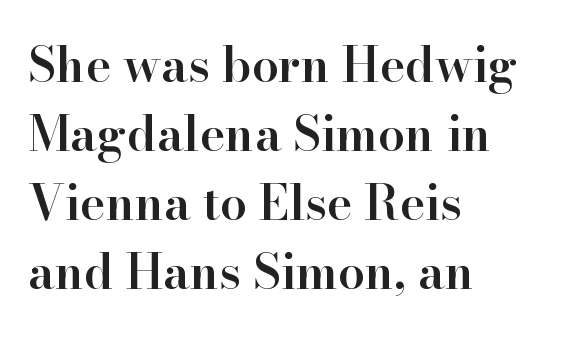
What kind of face is this? One with serifs. Compared with typical body copy, the letter spacing here is the same. All the whitespace from short lines collects on the right. Varying glyph widths throughout — classic text-font behaviour.
